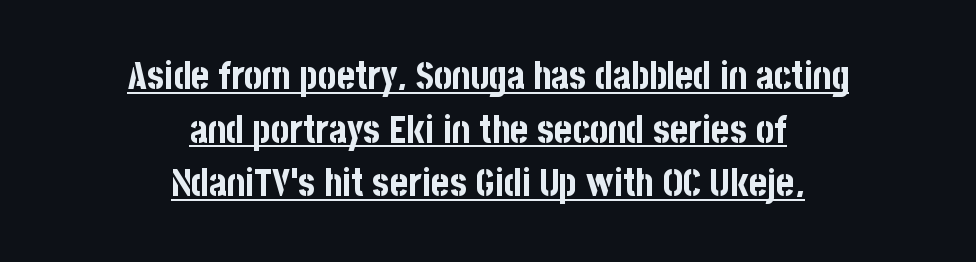
Nothing unusual about the tracking: characters are spaced as the font intends. This is underlined copy, the kind a proofreader might mark for attention. The lettering holds an erect, upright posture throughout. Do the characters align in a grid? No, the font is proportional. Strong, thick strokes mark this as bold type. Does the copy run flush right? No — it is centered line by line.
